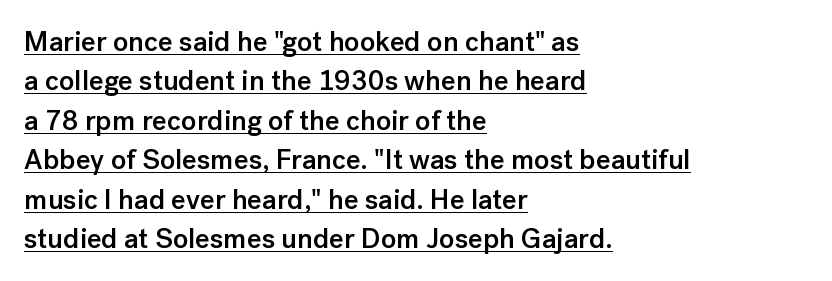
Grotesque or geometric, the face here clearly has no serifs. Italic: no, the glyphs are upright roman. Layout note: lines flush left. These characters rest on top of a visible drawn line. Tracking value appears to be zero — textbook default spacing. The characters look somewhat weighty, a semibold short of true bold.
